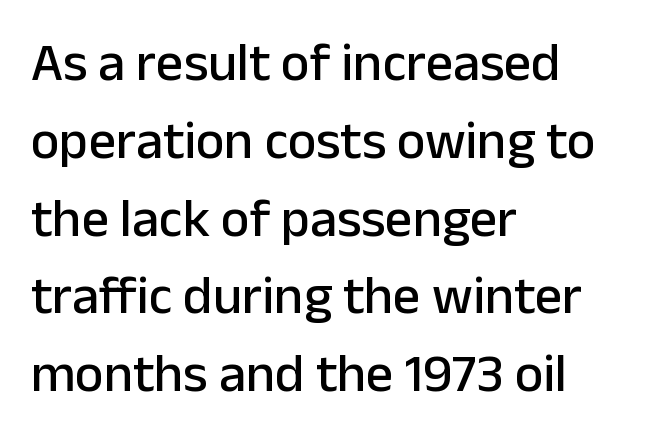
Q: Is the text italic (slanted)? A: No, it is upright.
Q: Is the typeface a serif or a sans-serif typeface? A: Sans-serif.
Q: Is the text underlined? A: No.
Q: How is the paragraph aligned? A: Left-aligned.
Q: Is the spacing between letters normal or unusually wide? A: Normal.
Q: Is the spacing between lines tight, normal or loose? A: Normal.
Q: Width (condensed, normal, or wide)? A: Normal.
Q: Stroke contrast? A: Low.
Q: x-height? A: Medium.
Q: Monospaced? A: No.
